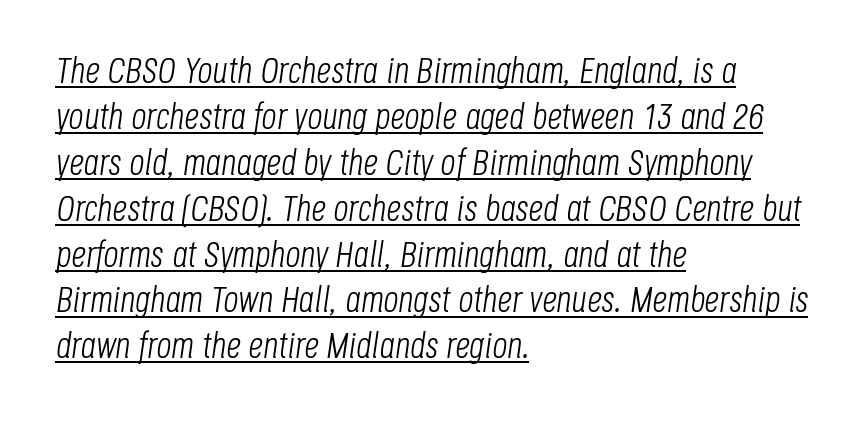
Q: Is the text bold? A: No.
Q: Is the text italic (slanted)? A: Yes, it leans right by about 8 degrees.
Q: Is the text underlined? A: Yes.
Q: How is the paragraph aligned? A: Left-aligned.
Q: Is the spacing between letters normal or unusually wide? A: Normal.
Q: Width (condensed, normal, or wide)? A: Condensed.
Q: Stroke contrast? A: Low.
Q: x-height? A: Large.
Q: Monospaced? A: No.
